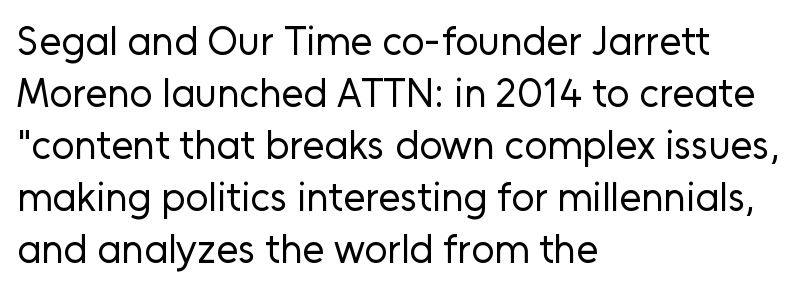
The image shows 40 px regular-weight sans-serif type, upright; set left-aligned, normal line spacing (1.3x), normal letter spacing, not underlined; low stroke contrast and a medium x-height.
